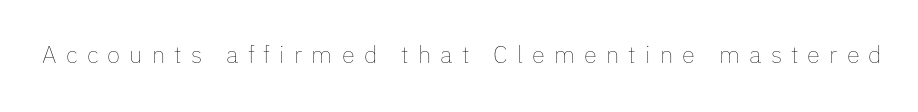
Posture: straight, roman, zero tilt. Quick note: underline off. Tracking value appears strongly positive — letters spread wide. Stems here are at most as thick as an everyday book face.
